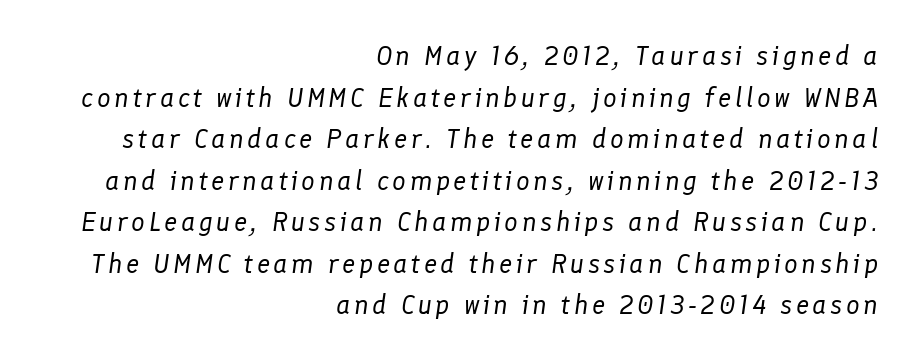
{"italic": "yes", "lean": "right", "slant_degrees": 8, "bold": "no", "underline": "no", "align": "right", "line_spacing": "normal", "line_spacing_ratio": 1.54, "glyph_px": 27}
